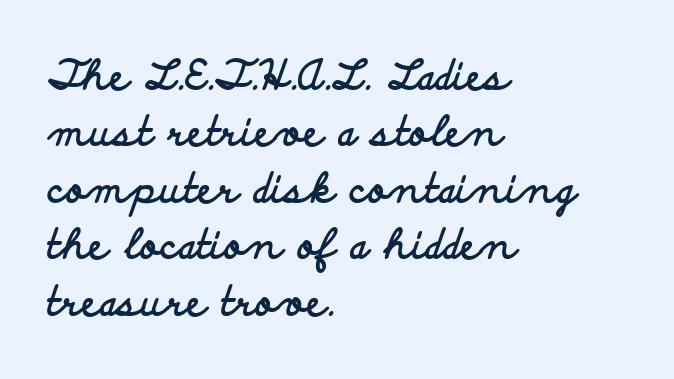
{"serif": "no", "bold": "yes", "weight": "bold", "width": "wide", "stroke_contrast": "low", "x_height": "small", "monospaced": "no", "underline": "no", "align": "left", "line_spacing": "normal", "line_spacing_ratio": 1.41, "letter_spacing": "normal", "letter_spacing_em": 0.0, "glyph_px": 40}
